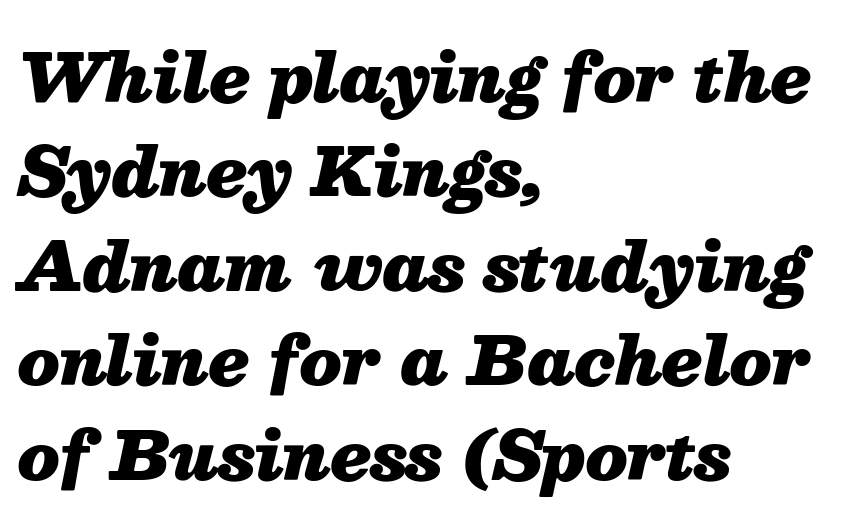
{"italic": "yes", "lean": "right", "slant_degrees": 13, "bold": "yes", "weight": "heavy", "width": "normal", "stroke_contrast": "medium", "x_height": "medium", "monospaced": "no", "underline": "no", "align": "left", "line_spacing": "normal", "line_spacing_ratio": 1.43, "letter_spacing": "normal", "letter_spacing_em": 0.0, "glyph_px": 66}
